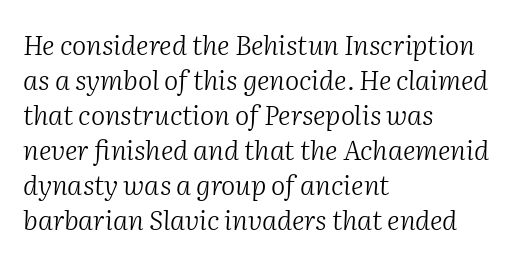
Q: Is the text bold? A: No.
Q: Is the text italic (slanted)? A: Yes, it leans right by about 2 degrees.
Q: Is the text underlined? A: No.
Q: How is the paragraph aligned? A: Left-aligned.
Q: Is the spacing between letters normal or unusually wide? A: Normal.
Q: Is the spacing between lines tight, normal or loose? A: Normal.
